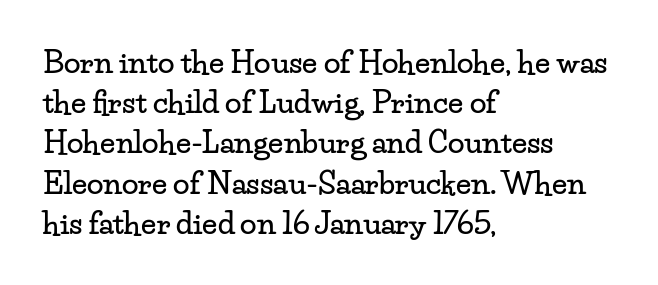
Q: Is the text italic (slanted)? A: No, it is upright.
Q: Is the typeface a serif or a sans-serif typeface? A: Serif.
Q: Is the text underlined? A: No.
Q: How is the paragraph aligned? A: Left-aligned.
Q: Is the spacing between letters normal or unusually wide? A: Normal.
Q: Is the spacing between lines tight, normal or loose? A: Normal.
Q: Width (condensed, normal, or wide)? A: Wide.
Q: Stroke contrast? A: Low.
Q: x-height? A: Small.
Q: Monospaced? A: No.
